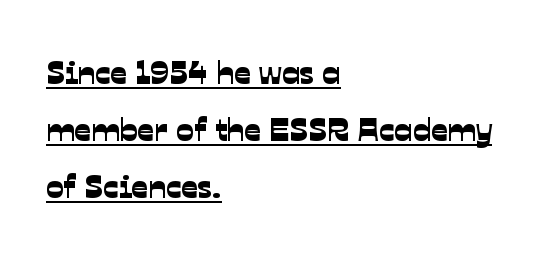
In CSS terms this would be text-align: left. Inter-character spacing is left at the font's built-in metrics. The font family rendered here belongs to the sans-serif group. Each letter keeps its own natural width here, so spacing adapts to shape. These characters rest on top of a visible drawn line.
